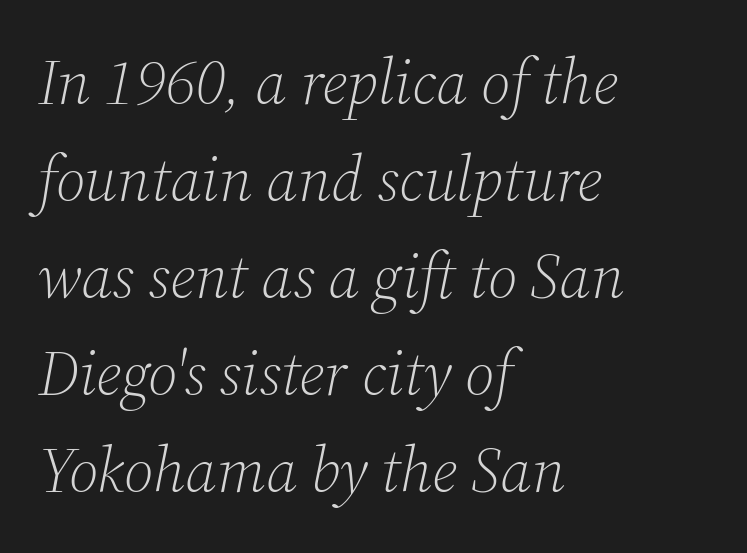
Q: Is the text bold? A: No.
Q: Is the text italic (slanted)? A: Yes, it leans right by about 12 degrees.
Q: Is the typeface a serif or a sans-serif typeface? A: Serif.
Q: Is the text underlined? A: No.
Q: How is the paragraph aligned? A: Left-aligned.
Q: Is the spacing between letters normal or unusually wide? A: Normal.
Q: Is the spacing between lines tight, normal or loose? A: Normal.
Q: Width (condensed, normal, or wide)? A: Normal.
Q: Stroke contrast? A: Medium.
Q: x-height? A: Medium.
Q: Monospaced? A: No.
